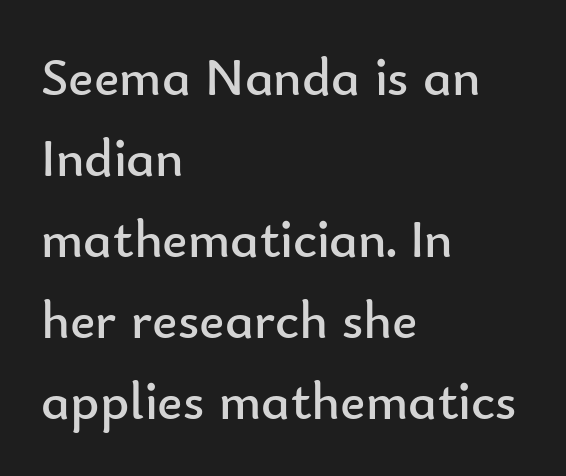
{"serif": "no", "italic": "no", "bold": "no", "weight": "regular", "width": "normal", "stroke_contrast": "low", "x_height": "small", "monospaced": "no", "underline": "no", "align": "left", "line_spacing": "normal", "line_spacing_ratio": 1.5, "letter_spacing": "normal", "letter_spacing_em": 0.0, "glyph_px": 54}
